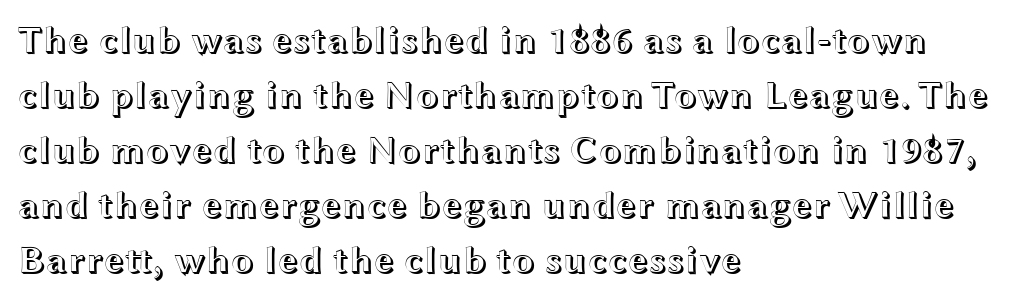
The image shows 38 px wide type, upright; set left-aligned, normal line spacing (1.45x), normal letter spacing, not underlined; a medium x-height.
